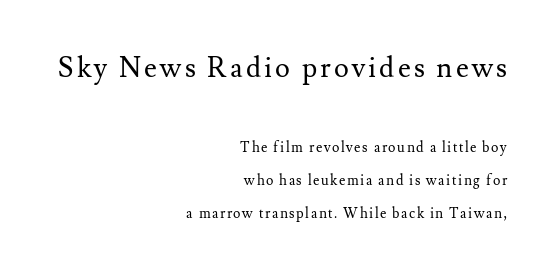
The image shows 28 px regular-weight serif type, upright; set right-aligned, loose line spacing (2.35x), not underlined; the first (top) block is 2.0x larger; medium stroke contrast and a small x-height.
